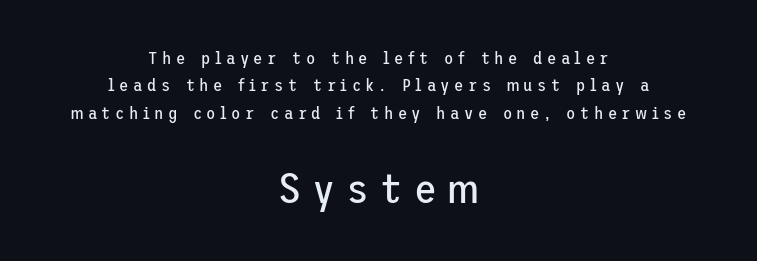
How are the letters spaced? Widely, with obvious added tracking. Descenders hang freely into open space. Horizontal bands of white between lines are of average thickness. Is the lower block the larger one? Yes — the lower block carries the bigger type.
